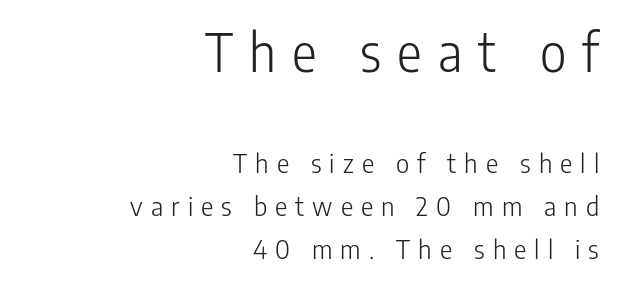
Spacing verdict: proportional, widths tailored to each character. Between these two stacked blocks, the higher one wins on size. The baseline area is clear. Rendered with straight, roman letterforms. The type is letterspaced generously, with wide tracking. The line-height multiplier appears to be the usual default.
